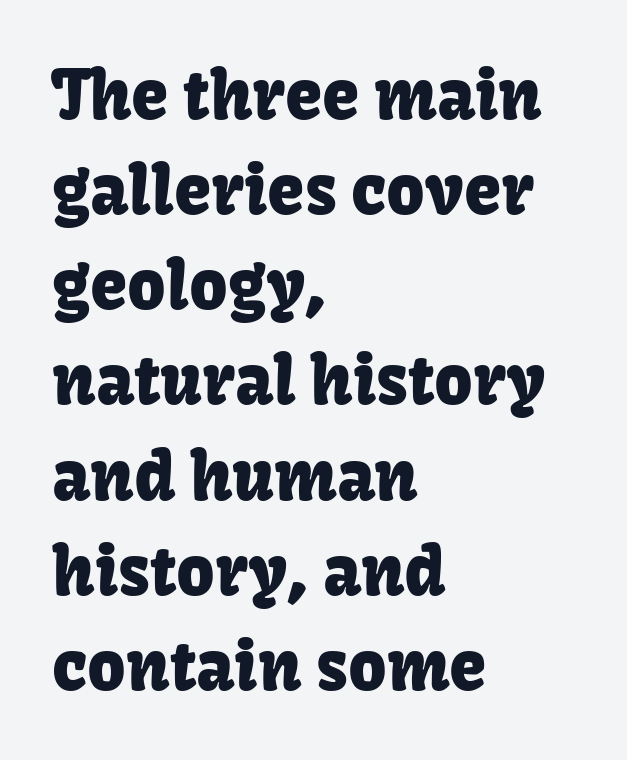
The image shows 67 px sans-serif type, upright; set left-aligned, normal line spacing (1.42x), normal letter spacing, not underlined; low stroke contrast and a medium x-height.
